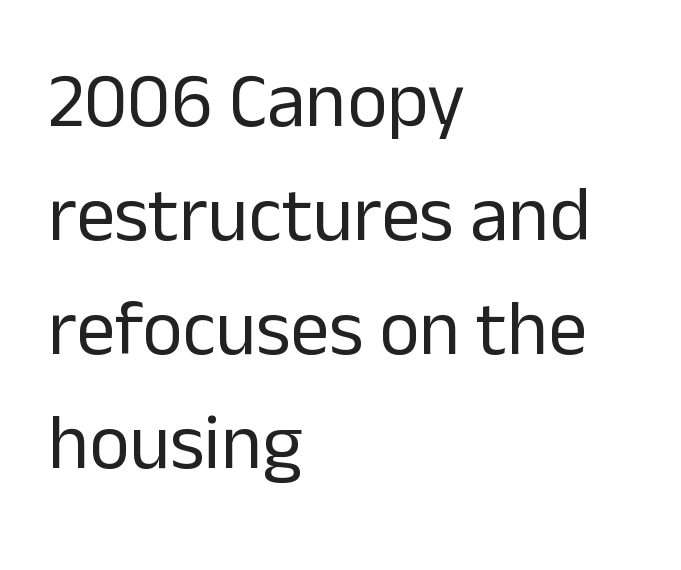
Letters rest on an invisible, unmarked baseline. Serif or sans? Sans — the stroke terminals are bare. A roman cut, with each character standing at attention. Glyph-to-glyph distance matches everyday printed text.
